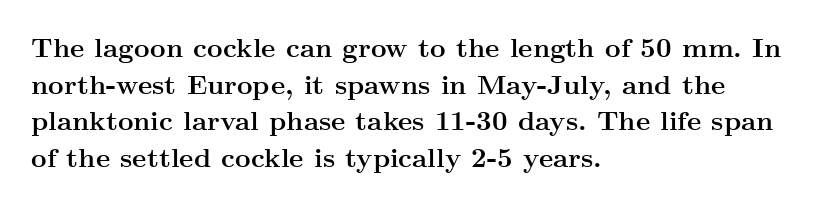
The image shows 27 px bold type, upright; set left-aligned, normal line spacing (1.36x), normal letter spacing, not underlined.
